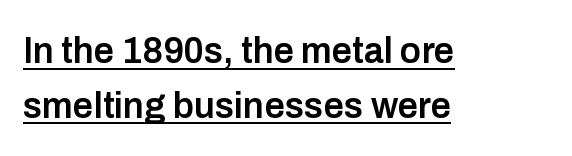
Posture: straight, roman, zero tilt. Here the glyphs are tracked normally, forming tight word shapes. In designer terms, the underline attribute is active on this setting. Proportional: the letters do not fall into vertical columns.
